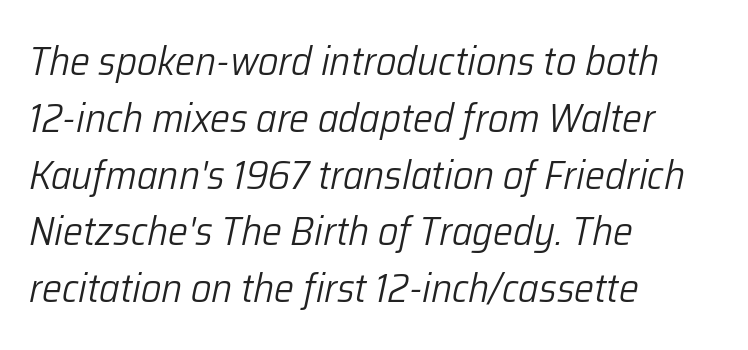
The image shows 40 px light type, italic (leaning right); set left-aligned, normal line spacing (1.42x), normal letter spacing, not underlined; low stroke contrast and a medium x-height.
